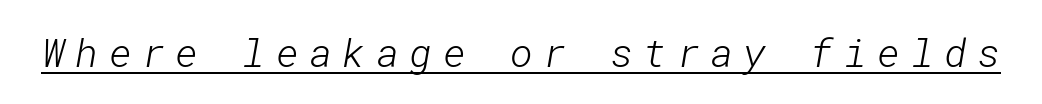
Q: Is the text bold? A: No.
Q: Is the typeface a serif or a sans-serif typeface? A: Sans-serif.
Q: Is the text underlined? A: Yes.
Q: Is the spacing between letters normal or unusually wide? A: Unusually wide.
Q: Width (condensed, normal, or wide)? A: Normal.
Q: Stroke contrast? A: Low.
Q: x-height? A: Medium.
